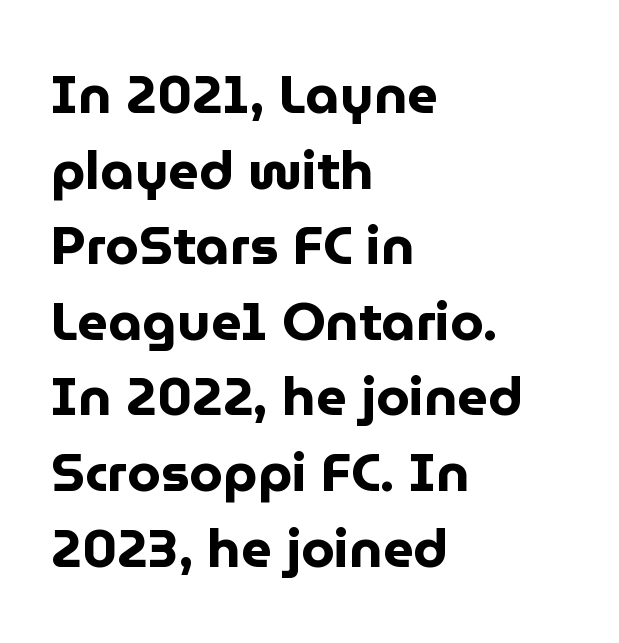
Ordinary non-slanted type is in use. The text block is weighted toward the left margin, trailing off unevenly rightward. The letters advance in unequal steps, a hallmark of proportional type. Typographic density is high because the face is bold.
